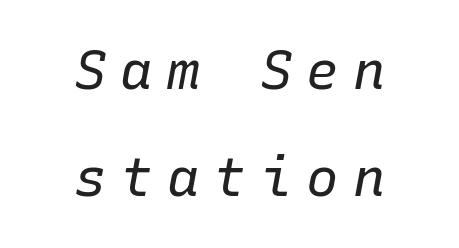
{"italic": "yes", "lean": "right", "slant_degrees": 10, "bold": "no", "weight": "regular", "width": "normal", "stroke_contrast": "low", "x_height": "medium", "monospaced": "yes", "underline": "no", "align": "center", "line_spacing": "loose", "line_spacing_ratio": 1.99, "letter_spacing": "wide", "letter_spacing_em": 0.26, "glyph_px": 54}
